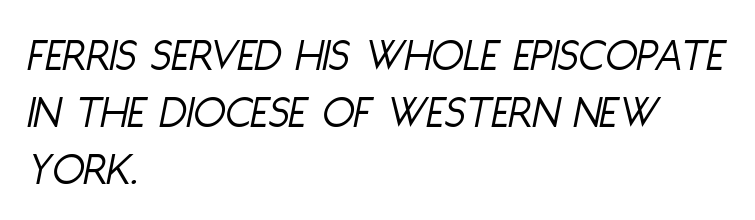
{"italic": "yes", "lean": "right", "slant_degrees": 11, "bold": "no", "weight": "light", "width": "condensed", "stroke_contrast": "low", "x_height": "large", "monospaced": "no", "underline": "no", "align": "left", "line_spacing_ratio": 1.21, "letter_spacing": "normal", "letter_spacing_em": 0.0, "glyph_px": 47}
